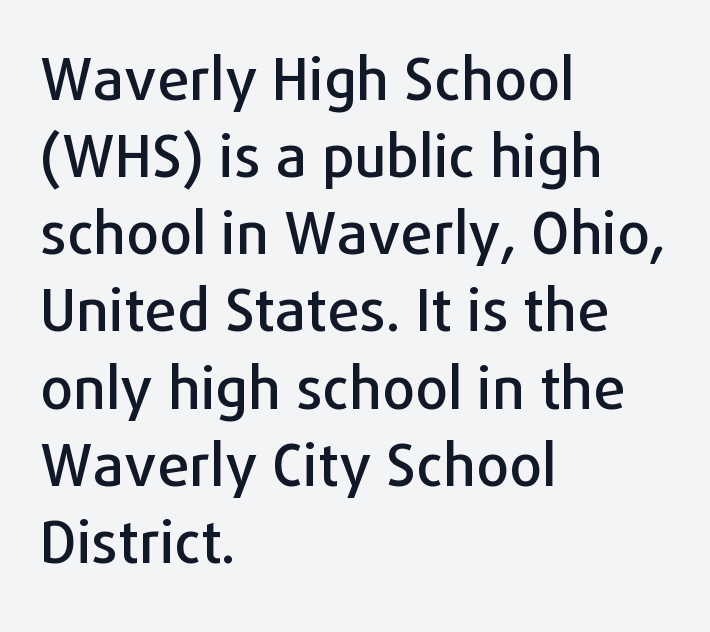
The letters advance in unequal steps, a hallmark of proportional type. Font category for this specimen: sans-serif. This sample uses plain, unmodified letter spacing. Line spacing here is normal. Each row of text sits above clean, open space.
